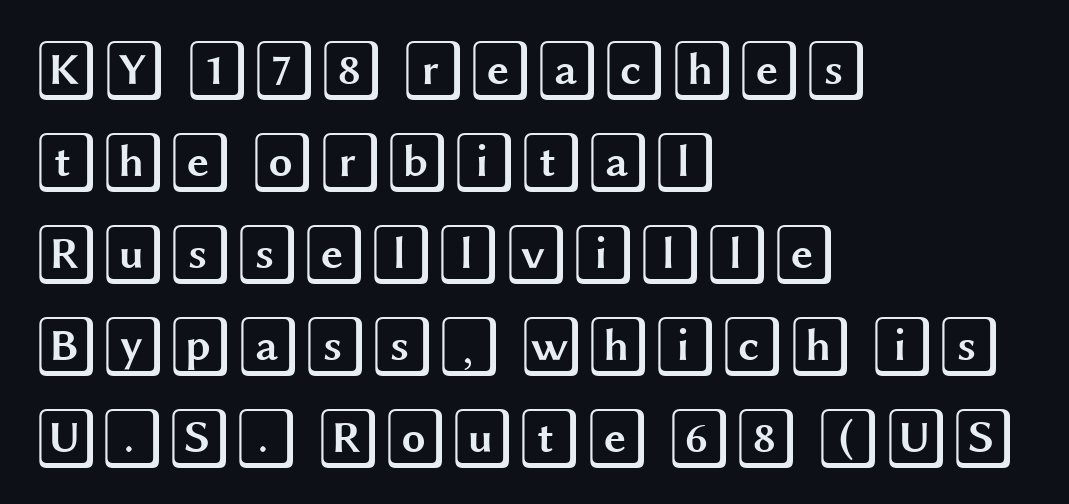
{"italic": "no", "width": "wide", "x_height": "large", "underline": "no", "align": "left", "line_spacing": "normal", "line_spacing_ratio": 1.51, "letter_spacing": "normal", "letter_spacing_em": 0.0, "glyph_px": 61}
